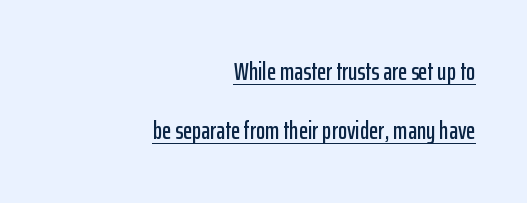
You can tell it's not italic because the verticals are truly vertical. The designer dialed line spacing up above the default. These characters rest on top of a visible drawn line. The lines are quadded right. Each word holds together tightly as a unit, with standard inter-letter gaps.
